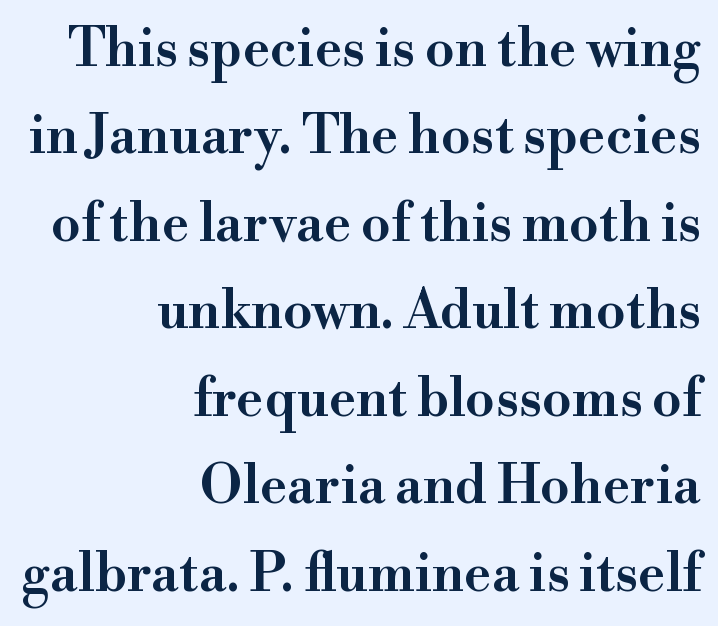
{"serif": "yes", "italic": "no", "bold": "semi", "weight": "semibold", "width": "normal", "stroke_contrast": "high", "x_height": "small", "monospaced": "no", "underline": "no", "align": "right", "line_spacing": "normal", "line_spacing_ratio": 1.65, "letter_spacing": "normal", "letter_spacing_em": 0.0, "glyph_px": 53}
